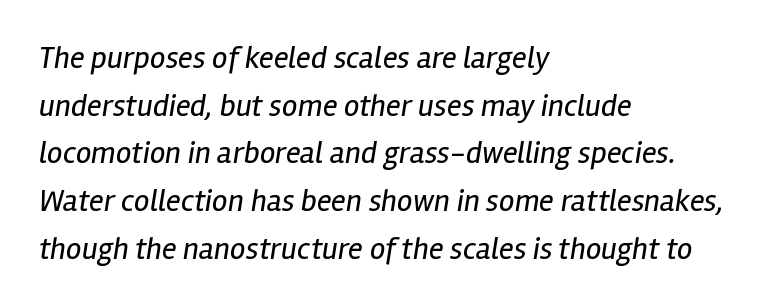
The image shows 31 px regular-weight, condensed type, italic (leaning right); set left-aligned, normal line spacing (1.54x), normal letter spacing, not underlined; low stroke contrast and a medium x-height.
